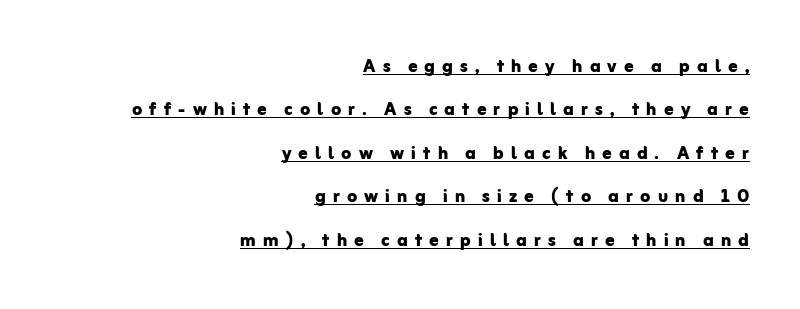
{"italic": "no", "bold": "yes", "underline": "yes", "align": "right", "line_spacing_ratio": 1.89, "letter_spacing": "wide", "letter_spacing_em": 0.31, "glyph_px": 23}
